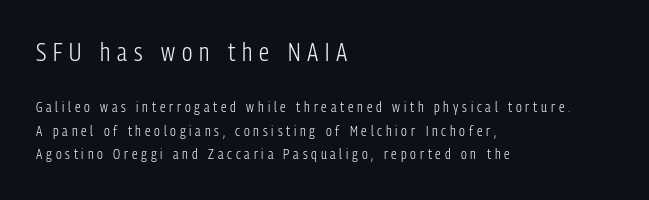
{"italic": "no", "bold": "no", "underline": "no", "align": "left", "line_spacing": "normal", "line_spacing_ratio": 1.68, "letter_spacing": "wide", "letter_spacing_em": 0.27, "larger_block": "first", "size_ratio": 1.79, "glyph_px": 25}
